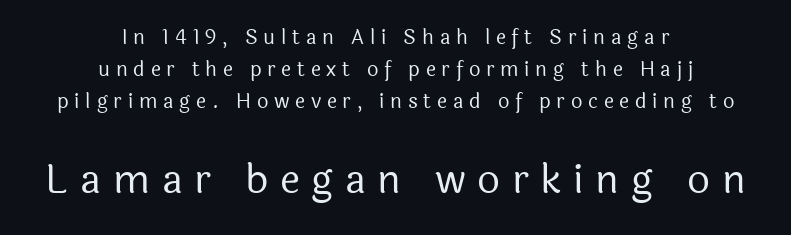
Q: Is the text bold? A: No.
Q: Is the text italic (slanted)? A: No, it is upright.
Q: Is the typeface a serif or a sans-serif typeface? A: Sans-serif.
Q: Is the text underlined? A: No.
Q: How is the paragraph aligned? A: Centered.
Q: Is the spacing between letters normal or unusually wide? A: Unusually wide.
Q: Is the spacing between lines tight, normal or loose? A: Normal.
Q: Which block of text is set in a larger size, the first (top) or the second (bottom)? A: The second (bottom) one.
Q: Width (condensed, normal, or wide)? A: Normal.
Q: x-height? A: Medium.
Q: Monospaced? A: No.
